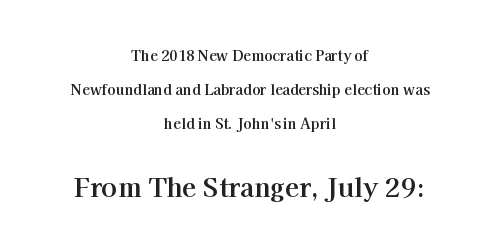
Vertical spacing — loose. Does extra space separate the letters? No, they use regular spacing. Bigger letters appear in the bottom chunk; the top chunk is reduced. The lines are quadded center. This is roman type, the default non-slanted kind. Nobody drew a line under any word here.
